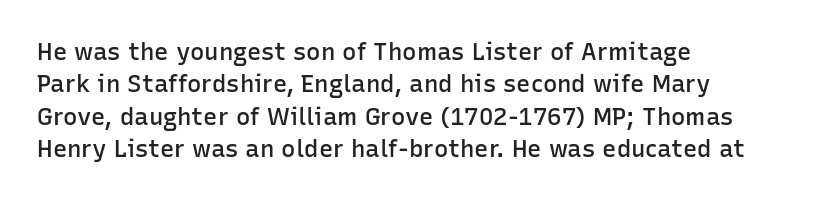
Q: Is the text bold? A: Semi-bold.
Q: Is the text italic (slanted)? A: No, it is upright.
Q: Is the text underlined? A: No.
Q: How is the paragraph aligned? A: Left-aligned.
Q: Is the spacing between letters normal or unusually wide? A: Normal.
Q: Is the spacing between lines tight, normal or loose? A: Normal.
